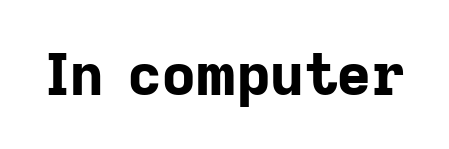
{"serif": "no", "italic": "no", "bold": "yes", "weight": "bold", "width": "normal", "stroke_contrast": "low", "x_height": "medium", "monospaced": "no", "underline": "no", "letter_spacing": "normal", "letter_spacing_em": 0.0, "glyph_px": 58}
